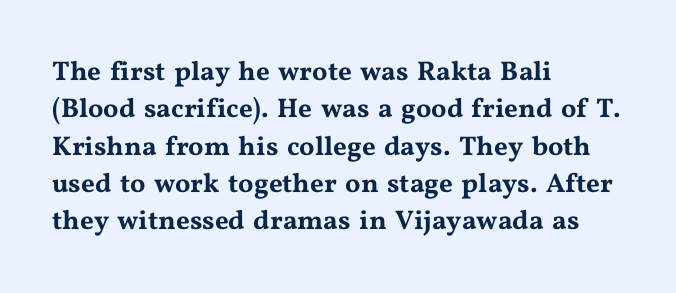
{"italic": "no", "underline": "no", "align": "left", "line_spacing": "normal", "line_spacing_ratio": 1.38, "letter_spacing": "normal", "letter_spacing_em": 0.0, "glyph_px": 27}
